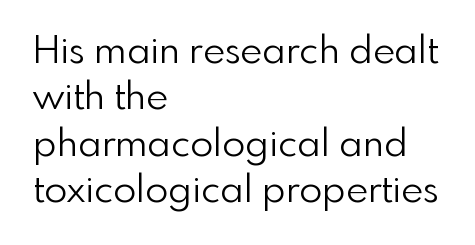
{"serif": "no", "italic": "no", "bold": "no", "weight": "light", "width": "normal", "stroke_contrast": "low", "x_height": "small", "monospaced": "no", "underline": "no", "align": "left", "line_spacing_ratio": 1.22, "letter_spacing": "normal", "letter_spacing_em": 0.0, "glyph_px": 38}
